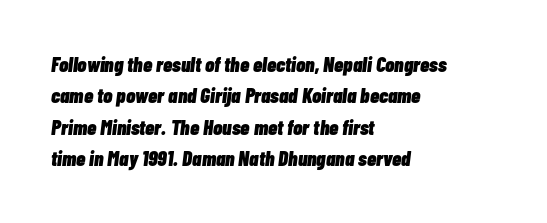
In terms of posture, this sample is oblique. Chunky letters — that's bold for sure. The vertical gap from one line to the next is medium. The zone under the glyphs is completely vacant.
